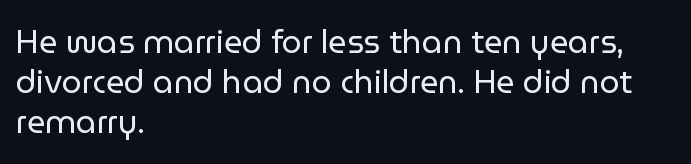
{"serif": "no", "italic": "no", "bold": "no", "weight": "regular", "width": "normal", "stroke_contrast": "low", "x_height": "medium", "monospaced": "no", "underline": "no", "align": "left", "line_spacing": "normal", "line_spacing_ratio": 1.25, "letter_spacing": "normal", "letter_spacing_em": 0.0, "glyph_px": 32}
